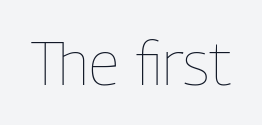
Q: Is the text bold? A: No.
Q: Is the text italic (slanted)? A: No, it is upright.
Q: Is the text underlined? A: No.
Q: Is the spacing between letters normal or unusually wide? A: Normal.
Q: Width (condensed, normal, or wide)? A: Condensed.
Q: Stroke contrast? A: Low.
Q: x-height? A: Medium.
Q: Monospaced? A: No.
